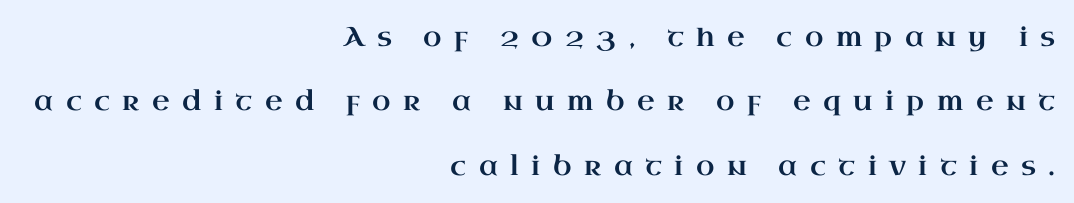
The image shows 27 px text type, upright; set right-aligned, loose line spacing (2.38x), unusually wide letter spacing (+0.46 em), not underlined.
